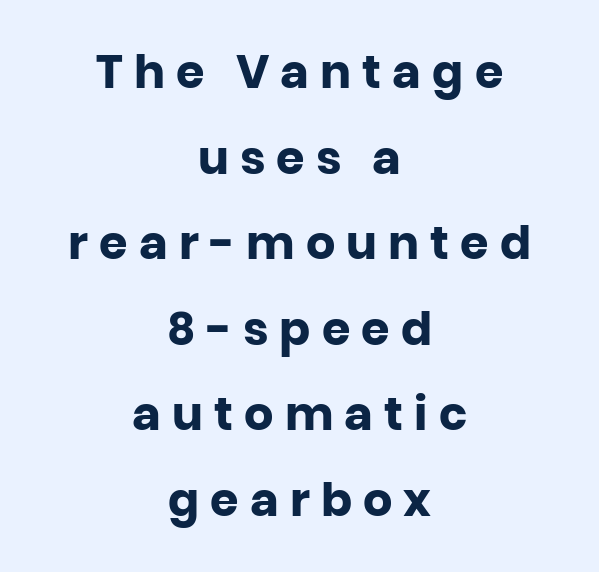
The image shows 46 px heavy sans-serif type, upright; set centered, line spacing 1.86x, unusually wide letter spacing (+0.24 em), not underlined; low stroke contrast and a large x-height.
